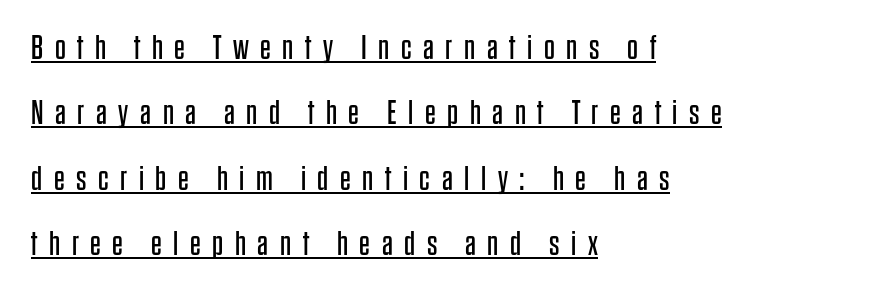
The image shows 34 px regular-weight, condensed sans-serif type, upright; set left-aligned, loose line spacing (1.92x), unusually wide letter spacing (+0.34 em), underlined; low stroke contrast and a large x-height.
